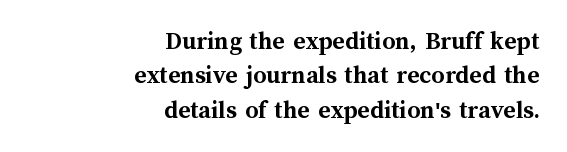
The image shows 26 px bold type, upright; set right-aligned, normal line spacing (1.32x), normal letter spacing, not underlined.
